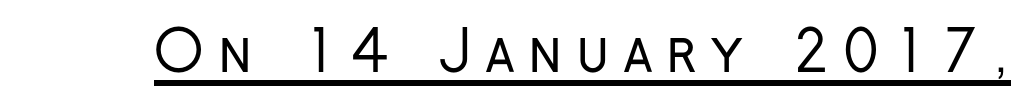
Think of a printed novel: that variable character pitch is what you see here. Descenders here cross a horizontal rule under the line. Ordinary non-slanted type is in use. Nothing heavy about these letters — not bold at all. Caption: expanded tracking, letters set apart.
